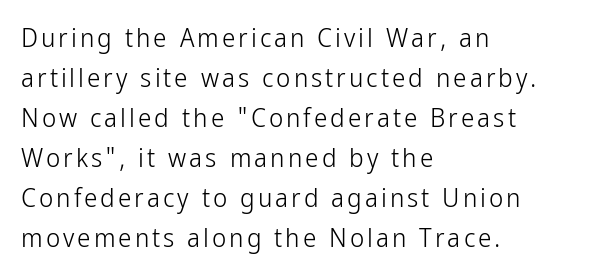
{"italic": "no", "bold": "no", "underline": "no", "align": "left", "line_spacing": "normal", "line_spacing_ratio": 1.48, "glyph_px": 27}
